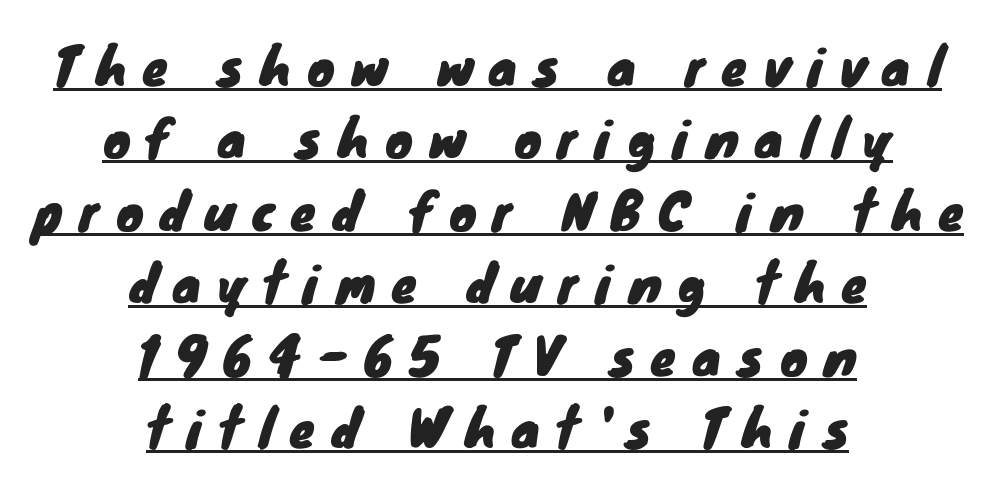
If you measured baseline to baseline, you'd find a middling distance. Look at the tracking — it's clearly loosened, letters drifting apart. Emphasis is given by a line drawn under the lettering. Type style note: lacks serifs. The letters advance in unequal steps, a hallmark of proportional type. Layout note: lines centered.
